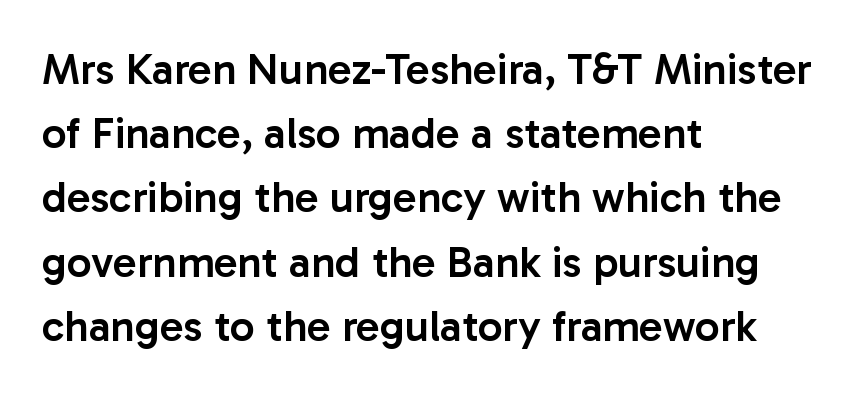
Q: Is the text bold? A: Semi-bold.
Q: Is the text italic (slanted)? A: No, it is upright.
Q: Is the typeface a serif or a sans-serif typeface? A: Sans-serif.
Q: Is the text underlined? A: No.
Q: How is the paragraph aligned? A: Left-aligned.
Q: Is the spacing between letters normal or unusually wide? A: Normal.
Q: Is the spacing between lines tight, normal or loose? A: Normal.
Q: Width (condensed, normal, or wide)? A: Normal.
Q: Stroke contrast? A: Low.
Q: x-height? A: Medium.
Q: Monospaced? A: No.
